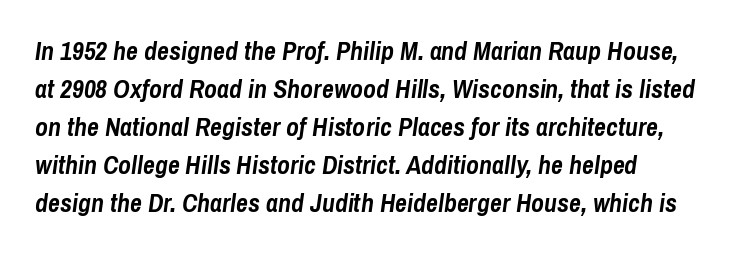
The image shows 26 px bold type, italic (leaning right); set normal line spacing (1.46x), normal letter spacing, not underlined.
